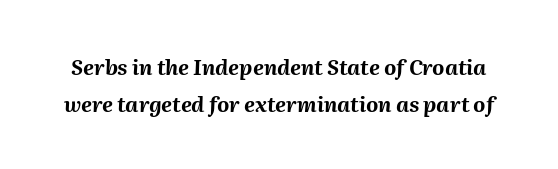
{"italic": "yes", "lean": "right", "slant_degrees": 2, "bold": "yes", "underline": "no", "line_spacing_ratio": 1.74, "letter_spacing": "normal", "letter_spacing_em": 0.0, "glyph_px": 21}
